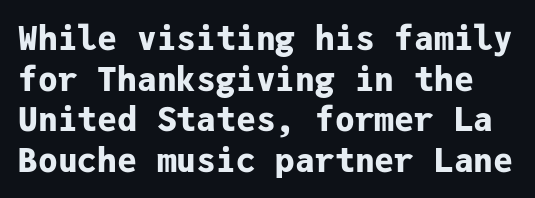
The image shows 33 px bold sans-serif type, upright, monospaced; set line spacing 1.23x, normal letter spacing, not underlined; low stroke contrast and a medium x-height.
